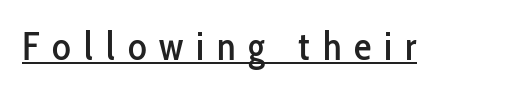
Q: Is the text italic (slanted)? A: No, it is upright.
Q: Is the typeface a serif or a sans-serif typeface? A: Sans-serif.
Q: Is the text underlined? A: Yes.
Q: Is the spacing between letters normal or unusually wide? A: Unusually wide.
Q: Width (condensed, normal, or wide)? A: Condensed.
Q: Stroke contrast? A: Low.
Q: x-height? A: Medium.
Q: Monospaced? A: No.
